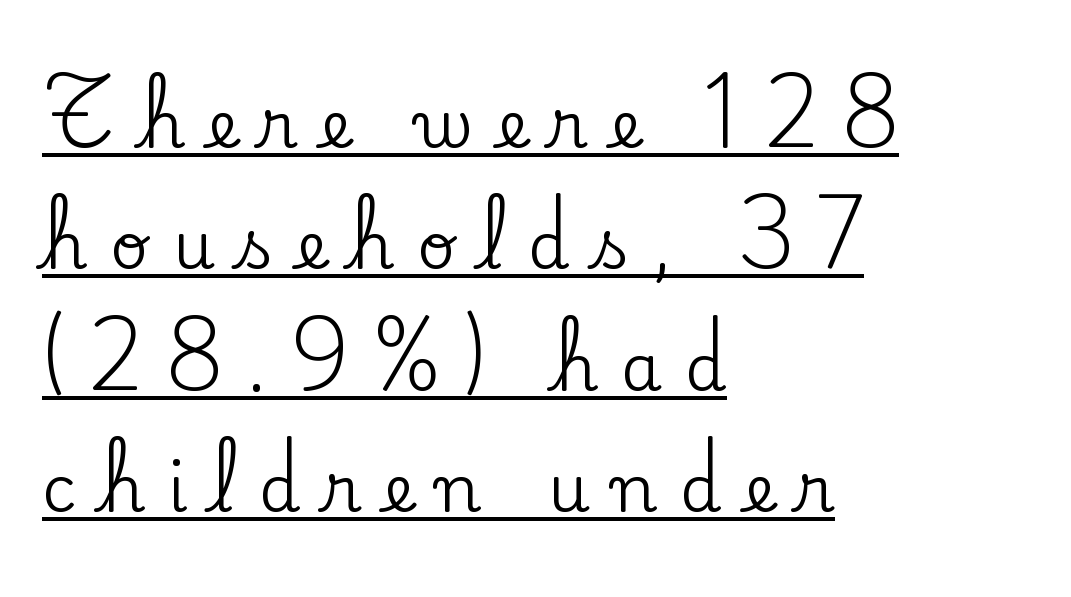
The image shows 66 px serif type, upright; set left-aligned, line spacing 1.84x, unusually wide letter spacing (+0.35 em), underlined; low stroke contrast and a small x-height.
